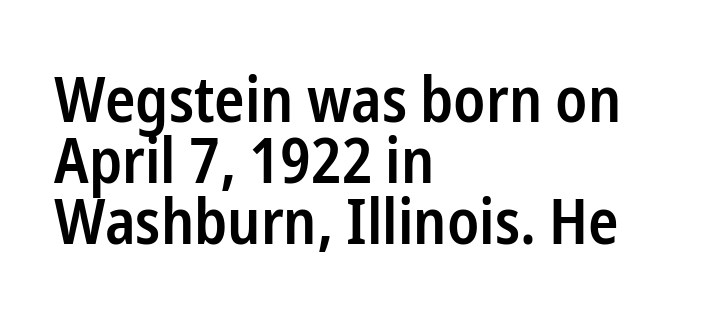
Q: Is the text bold? A: Semi-bold.
Q: Is the text italic (slanted)? A: No, it is upright.
Q: Is the typeface a serif or a sans-serif typeface? A: Sans-serif.
Q: Is the text underlined? A: No.
Q: How is the paragraph aligned? A: Left-aligned.
Q: Is the spacing between letters normal or unusually wide? A: Normal.
Q: Is the spacing between lines tight, normal or loose? A: Tight.
Q: Width (condensed, normal, or wide)? A: Condensed.
Q: Stroke contrast? A: Low.
Q: x-height? A: Medium.
Q: Monospaced? A: No.
